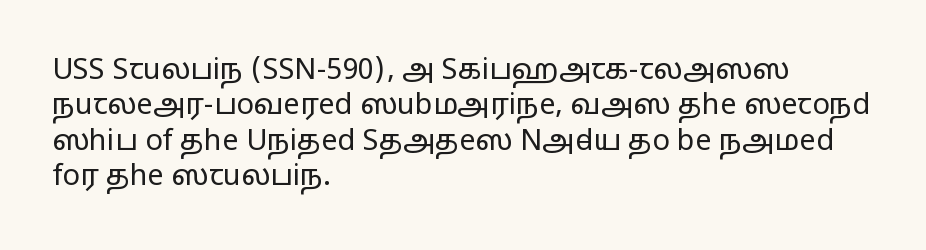
{"serif": "no", "italic": "no", "bold": "no", "weight": "regular", "width": "wide", "stroke_contrast": "low", "x_height": "medium", "monospaced": "no", "underline": "no", "align": "left", "line_spacing_ratio": 1.22, "letter_spacing": "normal", "letter_spacing_em": 0.0, "glyph_px": 29}
